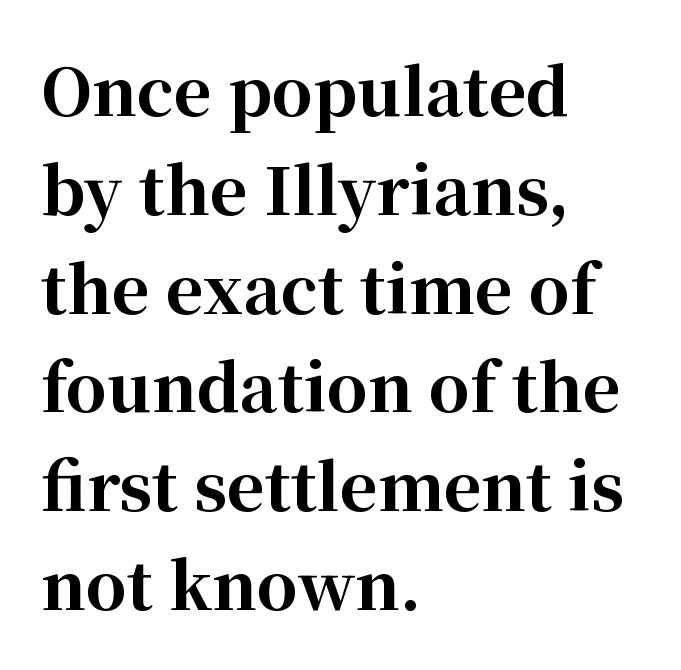
The image shows 65 px bold serif type, upright; set left-aligned, normal line spacing (1.52x), normal letter spacing, not underlined; high stroke contrast and a medium x-height.
